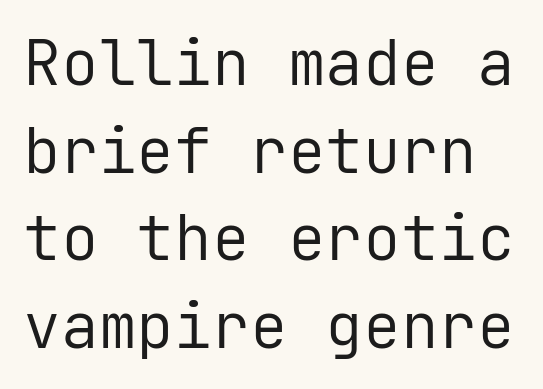
The image shows 63 px regular-weight sans-serif type, upright, monospaced; set normal line spacing (1.39x), normal letter spacing, not underlined; low stroke contrast and a medium x-height.
